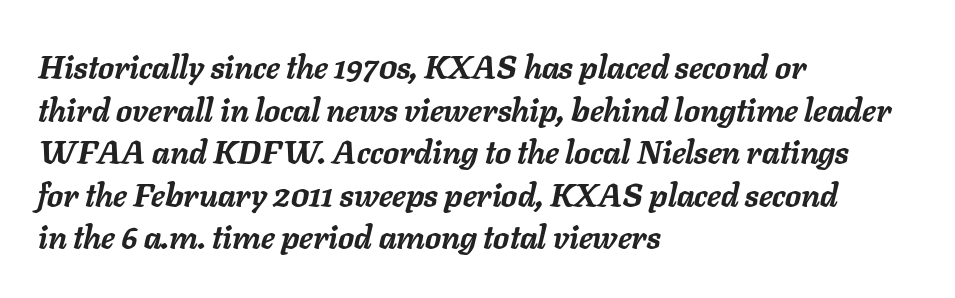
Q: Is the text bold? A: Yes.
Q: Is the text italic (slanted)? A: Yes, it leans right by about 11 degrees.
Q: Is the text underlined? A: No.
Q: How is the paragraph aligned? A: Left-aligned.
Q: Is the spacing between letters normal or unusually wide? A: Normal.
Q: Is the spacing between lines tight, normal or loose? A: Normal.
Q: Width (condensed, normal, or wide)? A: Normal.
Q: Stroke contrast? A: Low.
Q: x-height? A: Medium.
Q: Monospaced? A: No.
